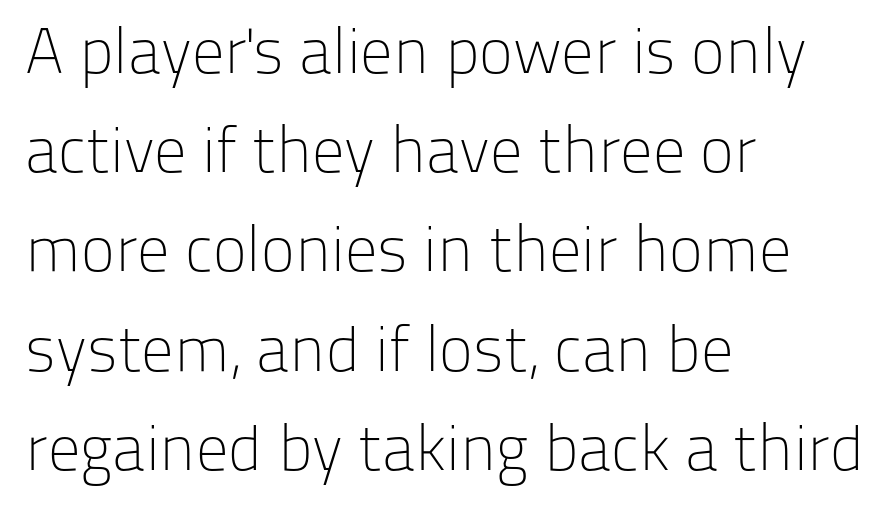
{"serif": "no", "italic": "no", "bold": "no", "weight": "light", "width": "normal", "stroke_contrast": "low", "x_height": "medium", "monospaced": "no", "underline": "no", "align": "left", "line_spacing": "normal", "line_spacing_ratio": 1.55, "letter_spacing": "normal", "letter_spacing_em": 0.0, "glyph_px": 64}
